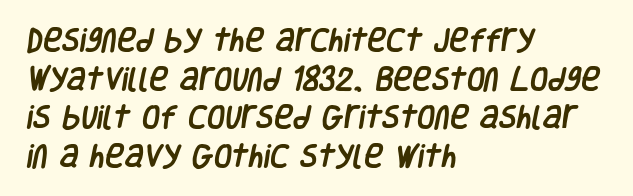
The image shows 26 px text type; set left-aligned, normal line spacing (1.49x), normal letter spacing, not underlined.
